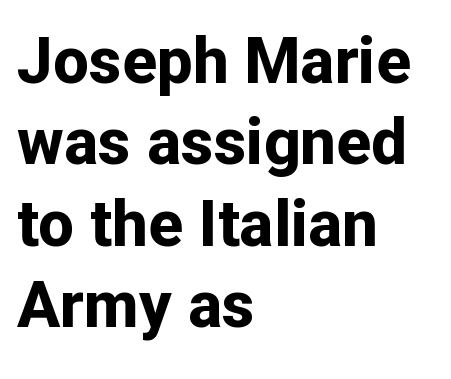
The font is running at its bold setting. In CSS terms this would be text-align: left. Letter spacing: default. Decoration check: the copy has no underline. Type style note: lacks serifs.
